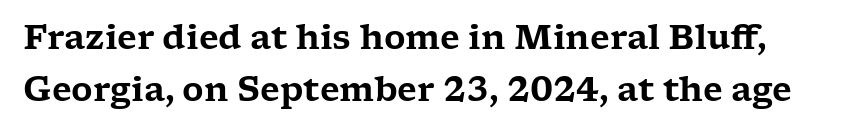
Q: Is the text italic (slanted)? A: No, it is upright.
Q: Is the typeface a serif or a sans-serif typeface? A: Serif.
Q: Is the text underlined? A: No.
Q: Is the spacing between letters normal or unusually wide? A: Normal.
Q: Is the spacing between lines tight, normal or loose? A: Normal.
Q: Width (condensed, normal, or wide)? A: Wide.
Q: Stroke contrast? A: Low.
Q: x-height? A: Medium.
Q: Monospaced? A: No.
